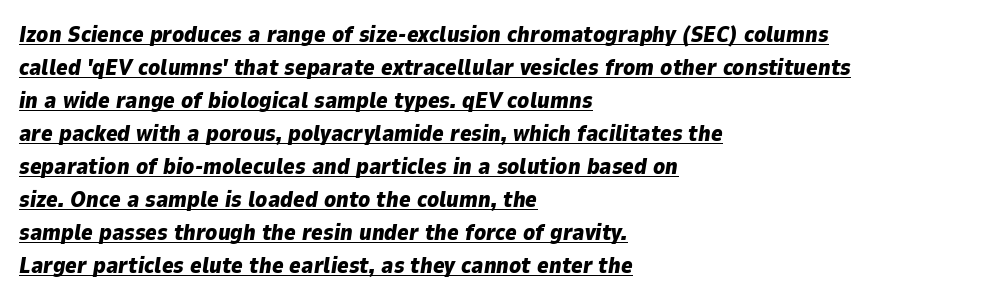
{"italic": "yes", "lean": "right", "slant_degrees": 9, "bold": "yes", "underline": "yes", "align": "left", "line_spacing": "normal", "line_spacing_ratio": 1.5, "letter_spacing": "normal", "letter_spacing_em": 0.0, "glyph_px": 22}
